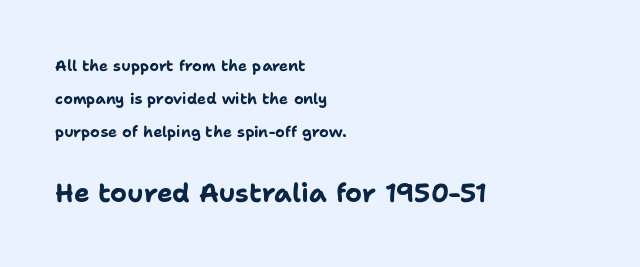
The image shows 26 px bold type, upright; set left-aligned, loose line spacing (2.21x), normal letter spacing, not underlined; the second (bottom) block is 1.73x larger.
